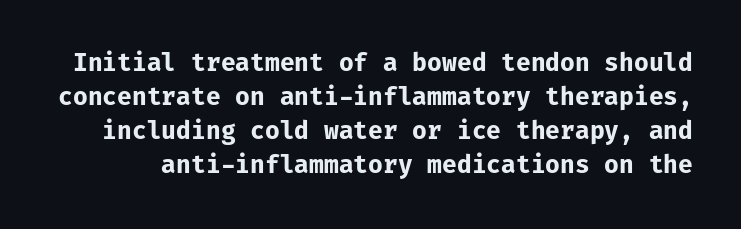
The image shows 24 px bold type, upright; set normal line spacing (1.41x), normal letter spacing, not underlined.
